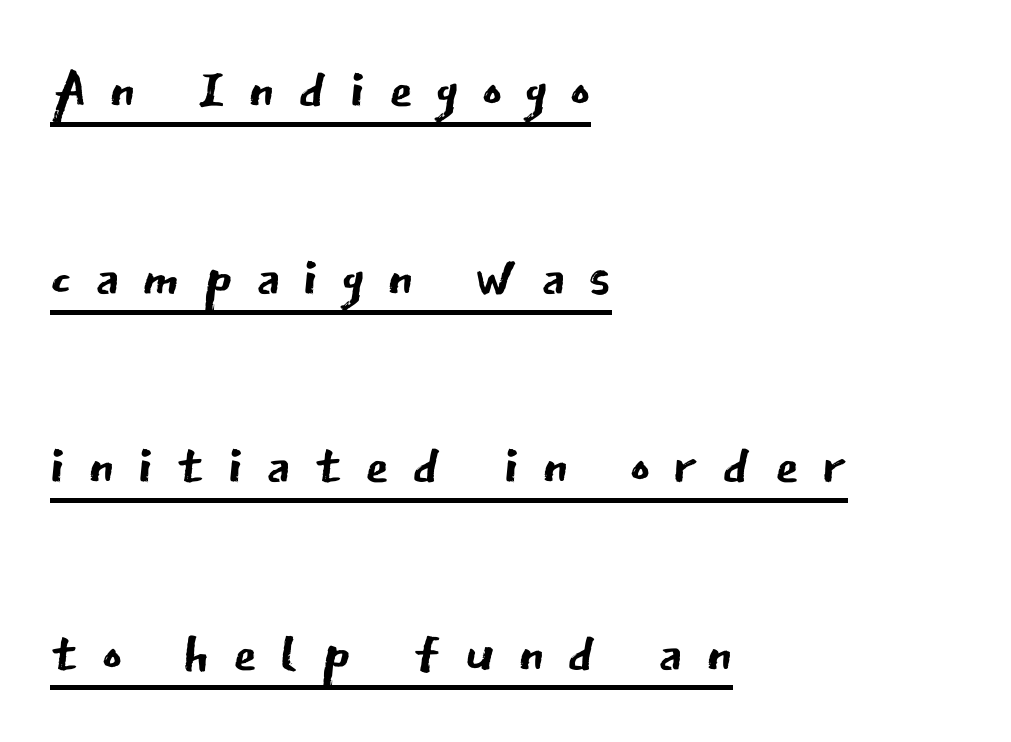
The image shows 77 px regular-weight sans-serif type, upright; set left-aligned, loose line spacing (2.44x), unusually wide letter spacing (+0.3 em), underlined; low stroke contrast and a medium x-height.
